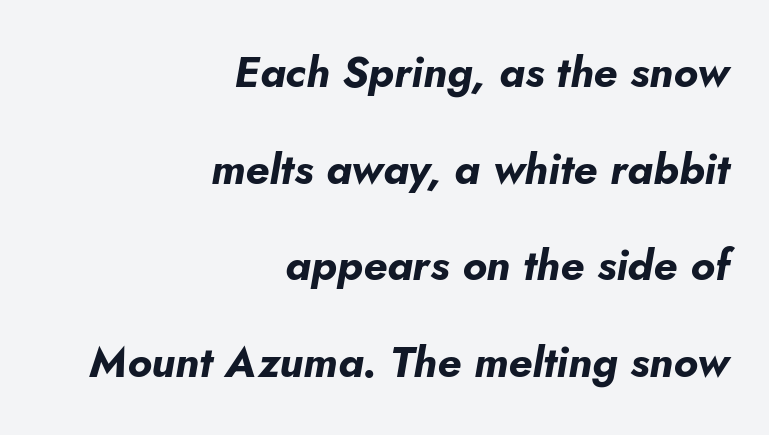
The image shows 43 px bold type, italic (leaning right); set right-aligned, loose line spacing (2.25x), normal letter spacing, not underlined; low stroke contrast and a small x-height.
